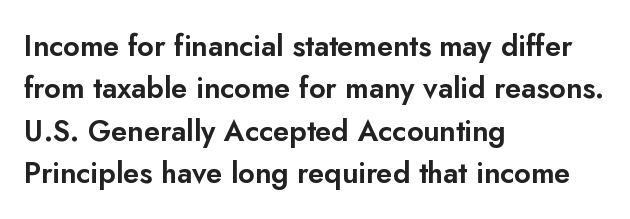
Caption: multi-line text, flush left, ragged right. Spacing verdict: proportional, widths tailored to each character. The vertical gap from one line to the next is medium. Does the type have serifs? No, each stem ends abruptly. Does extra space separate the letters? No, they use regular spacing. Quick note: not italic, upright.
